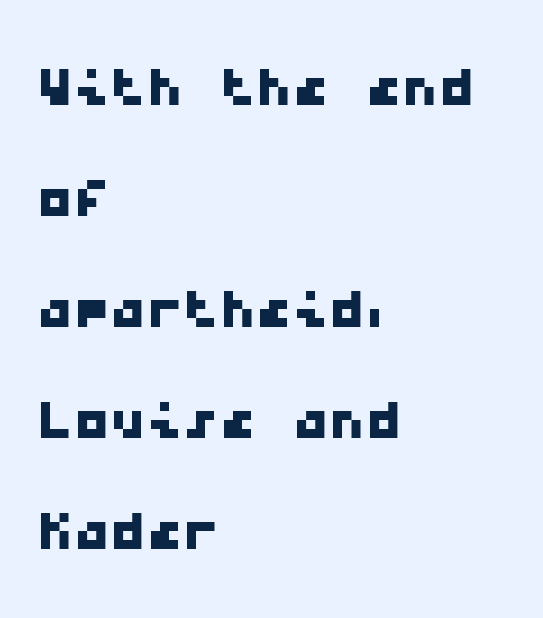
Q: Is the typeface a serif or a sans-serif typeface? A: Sans-serif.
Q: Is the text underlined? A: No.
Q: How is the paragraph aligned? A: Left-aligned.
Q: Is the spacing between letters normal or unusually wide? A: Normal.
Q: Is the spacing between lines tight, normal or loose? A: Normal.
Q: Width (condensed, normal, or wide)? A: Wide.
Q: Stroke contrast? A: Low.
Q: x-height? A: Medium.
Q: Monospaced? A: Yes.
